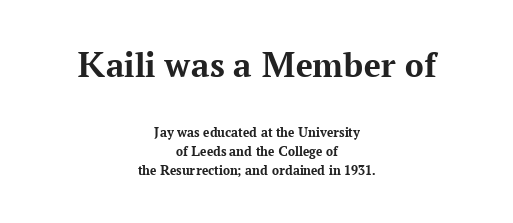
The image shows 37 px bold serif type, upright; set centered, normal line spacing (1.36x), normal letter spacing, not underlined; the first (top) block is 2.64x larger; medium stroke contrast and a medium x-height.
